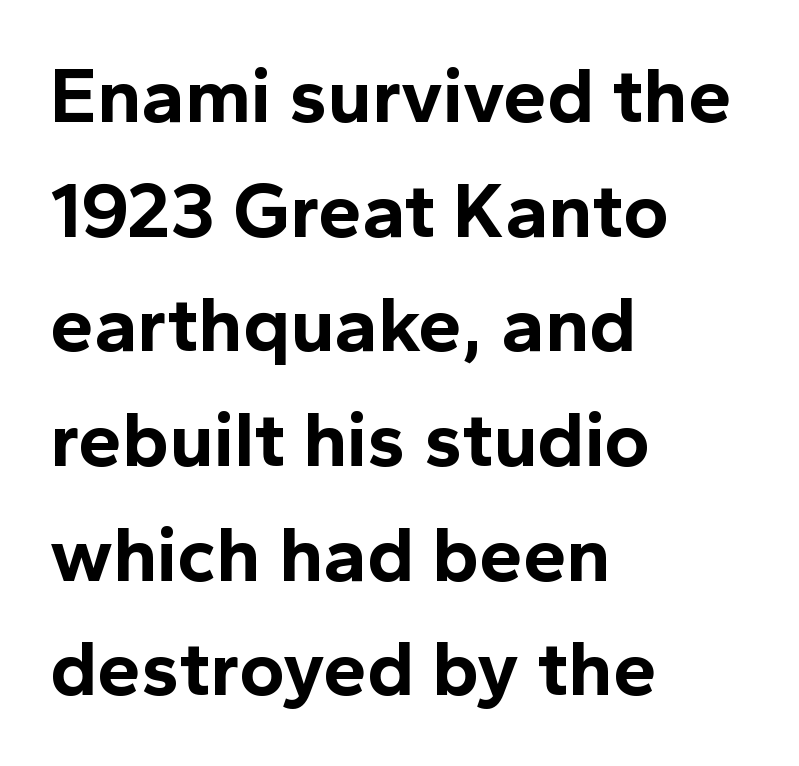
Q: Is the text bold? A: Yes.
Q: Is the text italic (slanted)? A: No, it is upright.
Q: Is the typeface a serif or a sans-serif typeface? A: Sans-serif.
Q: Is the text underlined? A: No.
Q: How is the paragraph aligned? A: Left-aligned.
Q: Is the spacing between letters normal or unusually wide? A: Normal.
Q: Is the spacing between lines tight, normal or loose? A: Normal.
Q: Width (condensed, normal, or wide)? A: Normal.
Q: x-height? A: Medium.
Q: Monospaced? A: No.
